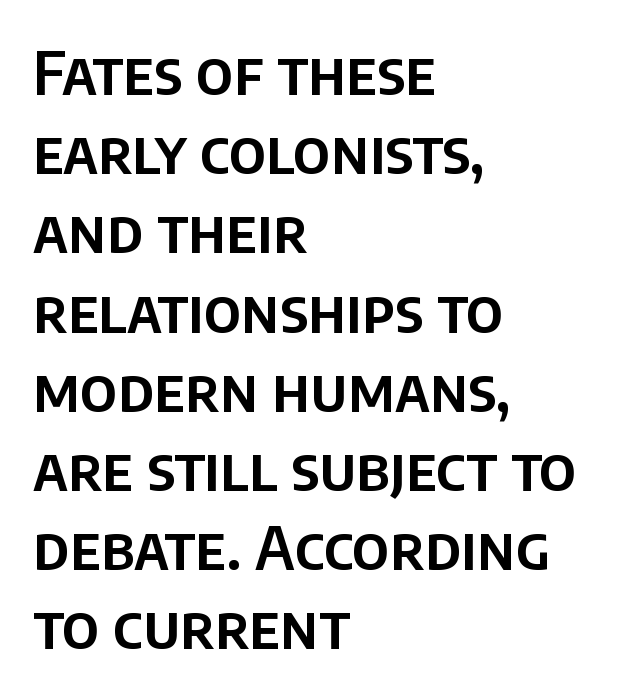
Nope, no serifs anywhere on these letters. You can tell it's not italic because the verticals are truly vertical. A bare baseline throughout the passage. Normally led — the rows are evenly, conventionally spaced. Is this a fixed-width face? No — the glyphs have proportional, varying widths. Words appear dense and cohesive because spacing is normal.
